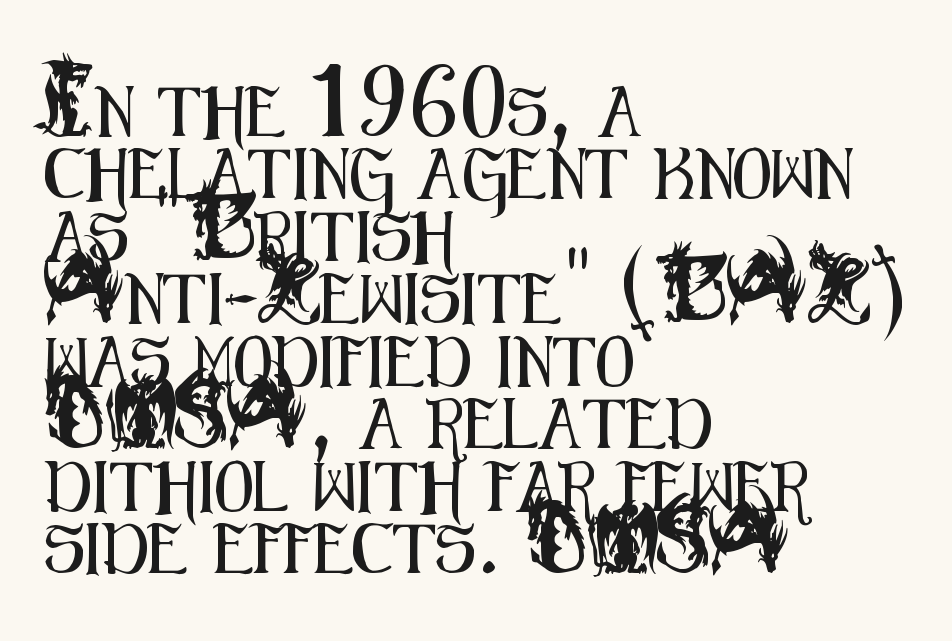
You can tell from the bare stems that sans-serif type was used. The glyphs are unaccompanied by any horizontal stroke below them. Looks like regular typesetting: each glyph gets only the width it needs. A typesetter would call this zero additional tracking. If you measured baseline to baseline, you'd find a middling distance. These lines were composed using upright roman letters.
